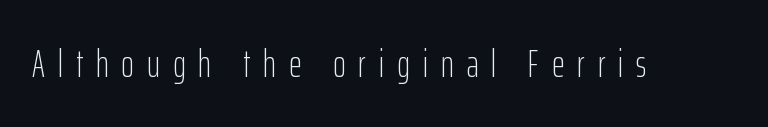
{"serif": "no", "italic": "no", "bold": "no", "weight": "light", "width": "condensed", "stroke_contrast": "low", "x_height": "medium", "monospaced": "no", "underline": "no", "letter_spacing": "wide", "letter_spacing_em": 0.33, "glyph_px": 39}
